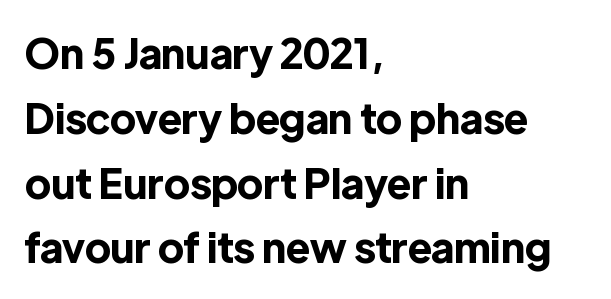
{"serif": "no", "italic": "no", "bold": "yes", "weight": "bold", "width": "normal", "x_height": "medium", "monospaced": "no", "underline": "no", "align": "left", "line_spacing": "normal", "line_spacing_ratio": 1.58, "letter_spacing": "normal", "letter_spacing_em": 0.0, "glyph_px": 41}
